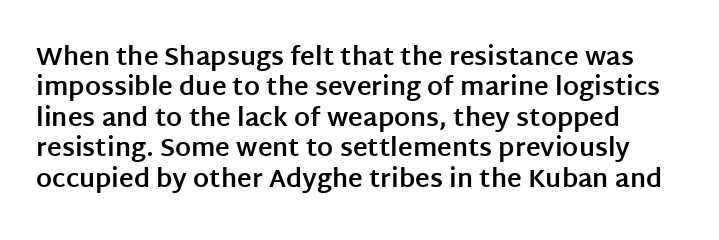
Short note: letters normally spaced. Do the letters lean? They stand straight. Anything drawn beneath the words? Only blank space. Does the weight exceed regular? Yes, all the way to bold.
